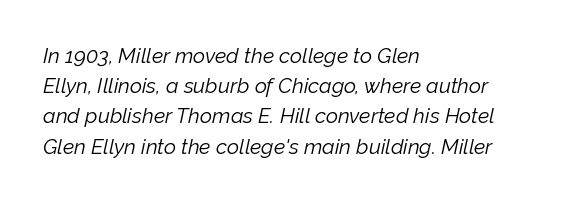
The whole block is typeset with a tilt. Each stroke keeps to a modest, everyday thickness or less. Characters follow at the spacing the type designer built in. This sample keeps an unexceptional amount of space between lines. Beneath every word, the page is bare.
